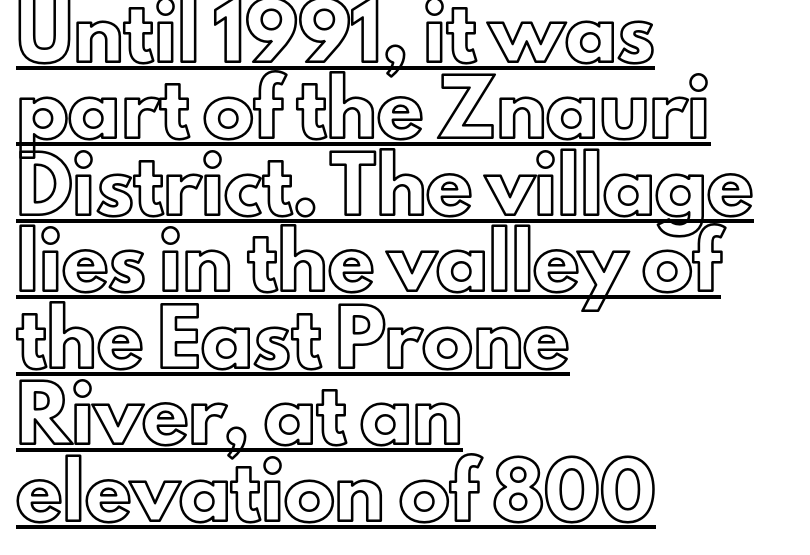
{"italic": "no", "width": "normal", "x_height": "small", "monospaced": "no", "underline": "yes", "align": "left", "line_spacing": "normal", "line_spacing_ratio": 1.5, "letter_spacing": "normal", "letter_spacing_em": 0.0, "glyph_px": 51}
